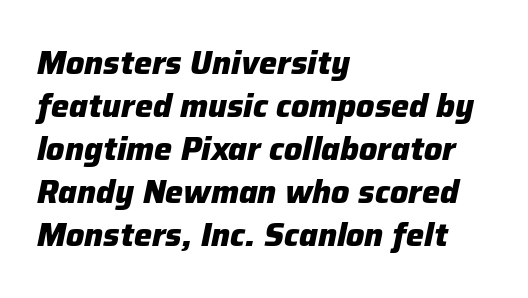
The image shows 32 px heavy type, italic (leaning right); set left-aligned, normal line spacing (1.34x), normal letter spacing, not underlined; low stroke contrast and a medium x-height.
